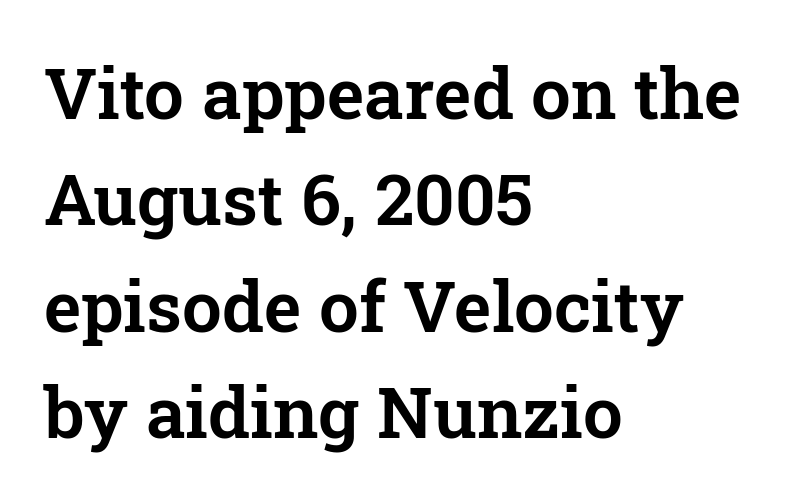
Proportional: the letters do not fall into vertical columns. Beneath every word, the page is bare. A typesetter would call this leading conventional body-copy spacing. Between one letter and the next there's only the usual sliver of space. A student would call this left alignment; a typographer would say flush left, rag right.
